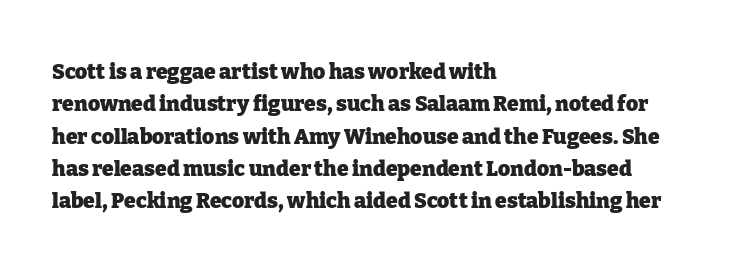
The image shows 21 px bold type, upright; set left-aligned, normal line spacing (1.54x), normal letter spacing, not underlined.
